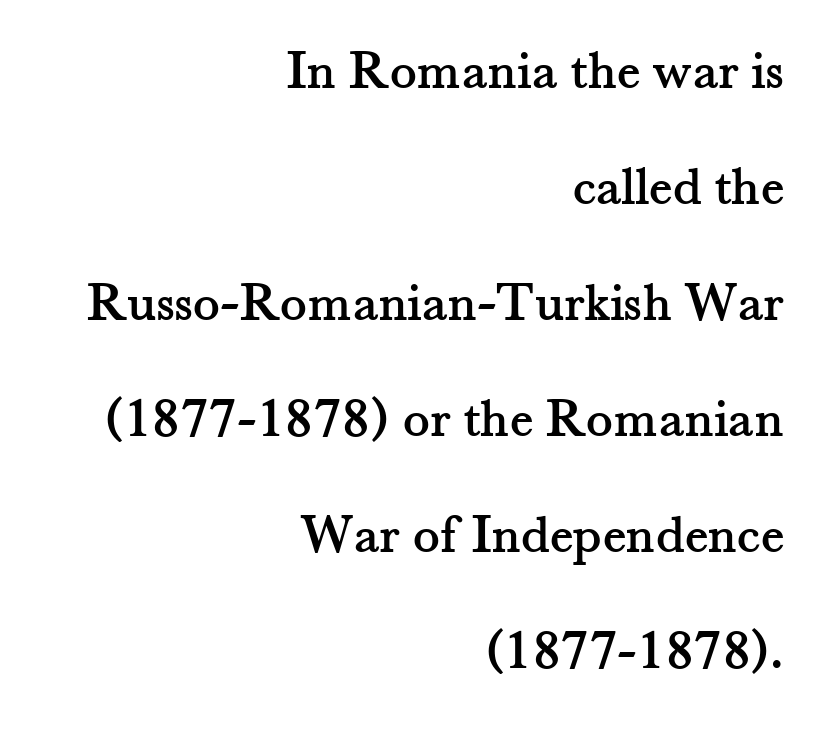
Q: Is the text italic (slanted)? A: No, it is upright.
Q: Is the typeface a serif or a sans-serif typeface? A: Serif.
Q: Is the text underlined? A: No.
Q: How is the paragraph aligned? A: Right-aligned.
Q: Is the spacing between letters normal or unusually wide? A: Normal.
Q: Is the spacing between lines tight, normal or loose? A: Loose.
Q: Width (condensed, normal, or wide)? A: Normal.
Q: Stroke contrast? A: Medium.
Q: x-height? A: Small.
Q: Monospaced? A: No.
